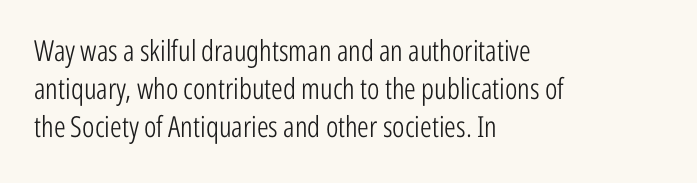
The letters advance in unequal steps, a hallmark of proportional type. Each word holds together tightly as a unit, with standard inter-letter gaps. What's the leading like? Ordinary, nothing unusual. Descenders hang freely into open space. The letters stand straight up with perfectly vertical stems. Stem width sits at or under what a default text font uses.
